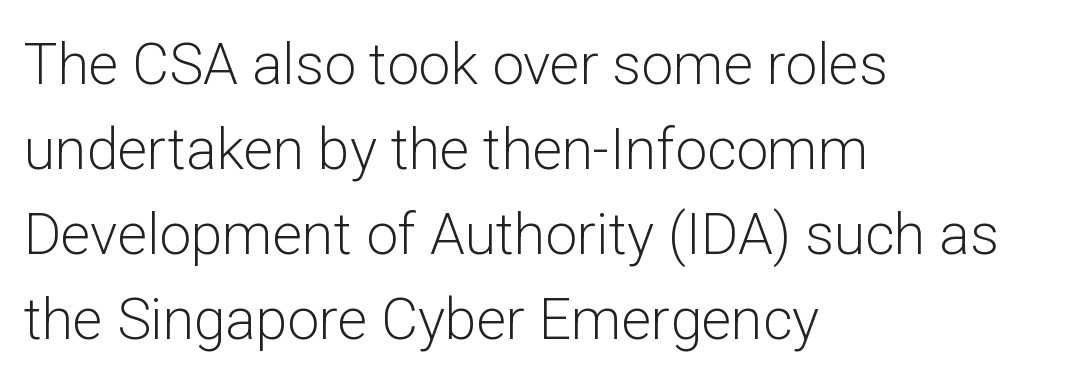
The letters stand straight up with perfectly vertical stems. Line beginnings align vertically; line endings do not. The face used here is proportionally spaced, like ordinary book or web type. Characters follow at the spacing the type designer built in. The vertical gap from one line to the next is medium. Is this a heavy cut? Hardly; it is regular or lighter.
